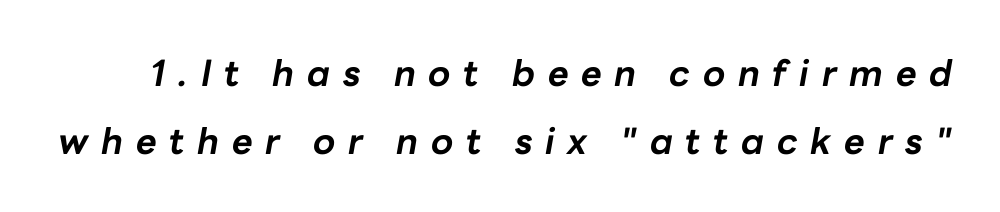
{"italic": "yes", "lean": "right", "slant_degrees": 10, "bold": "yes", "weight": "bold", "width": "normal", "stroke_contrast": "low", "x_height": "medium", "monospaced": "no", "underline": "no", "line_spacing_ratio": 1.88, "letter_spacing": "wide", "letter_spacing_em": 0.35, "glyph_px": 36}
